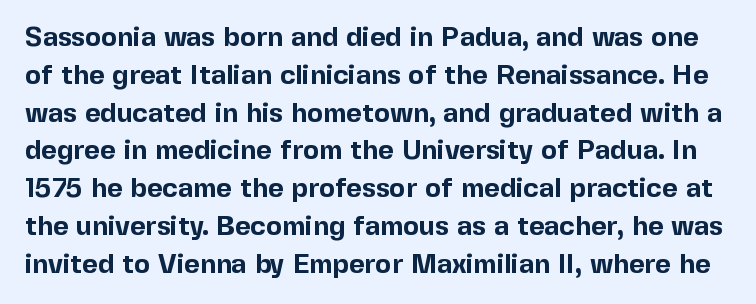
{"italic": "no", "bold": "yes", "underline": "no", "line_spacing": "normal", "line_spacing_ratio": 1.4, "letter_spacing": "normal", "letter_spacing_em": 0.0, "glyph_px": 27}
